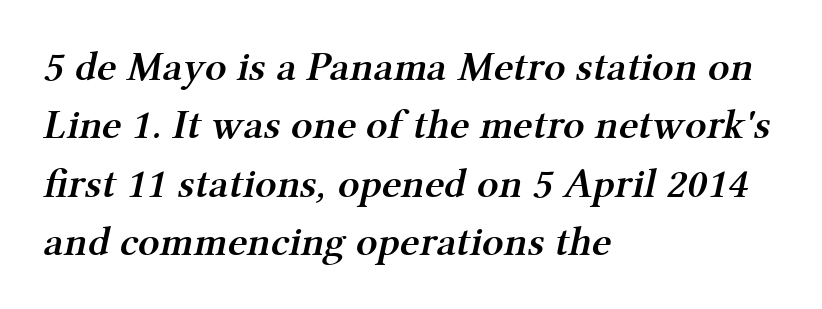
{"serif": "yes", "bold": "semi", "weight": "semibold", "width": "normal", "stroke_contrast": "medium", "x_height": "medium", "monospaced": "no", "underline": "no", "align": "left", "line_spacing": "normal", "line_spacing_ratio": 1.39, "letter_spacing": "normal", "letter_spacing_em": 0.0, "glyph_px": 42}
